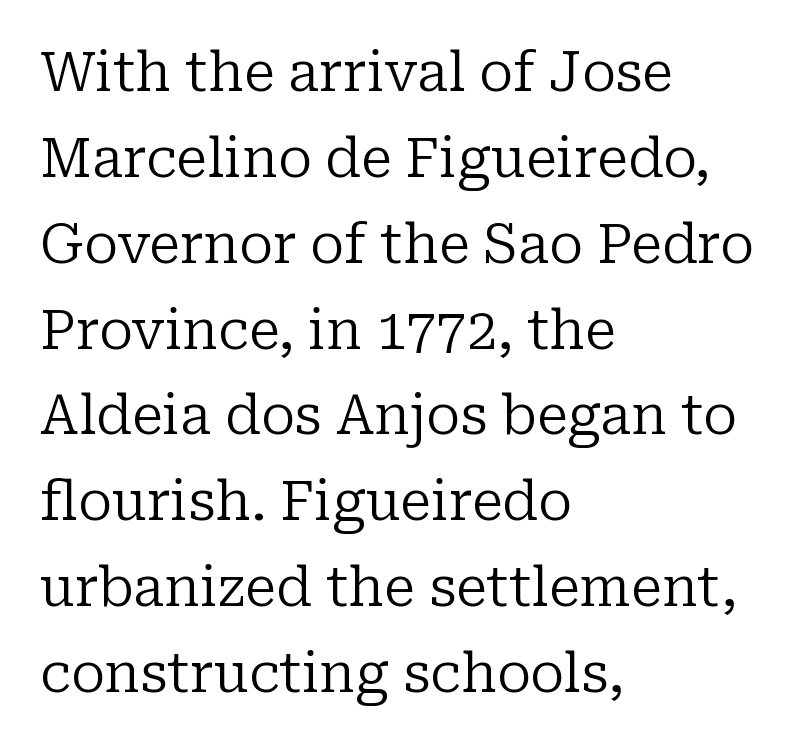
These glyphs show unthickened strokes, regular width or finer. A clean baseline with only descenders dipping below it. Designer's note — italics off, roman on. The letterforms sit shoulder to shoulder at normal distance. Which margin do the lines hug? The left one — the right edge is uneven.
